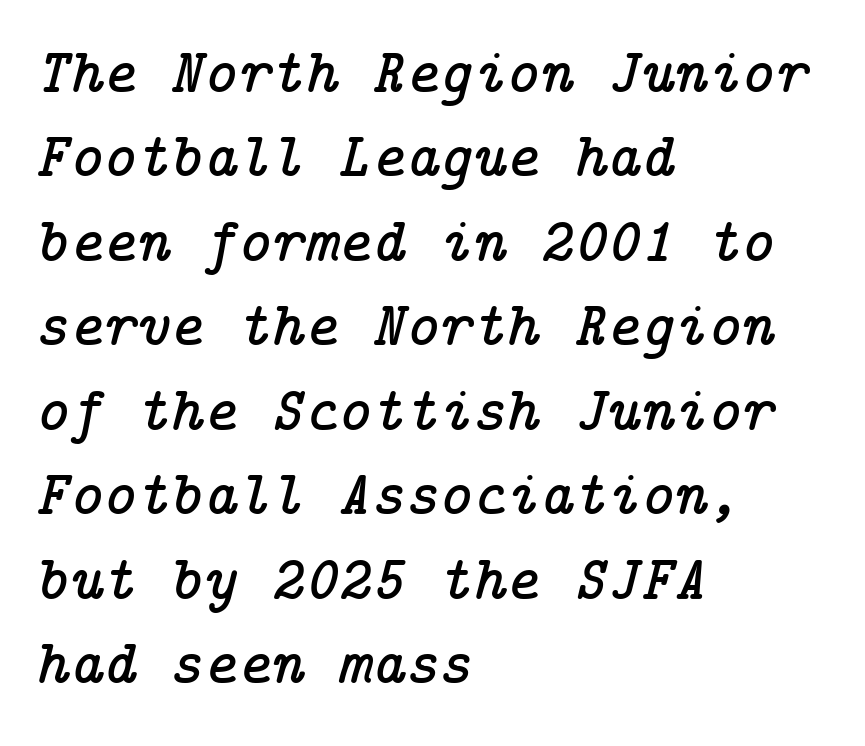
The image shows 64 px serif type, italic (leaning right); set left-aligned, normal line spacing (1.32x), normal letter spacing, not underlined; low stroke contrast and a medium x-height.
